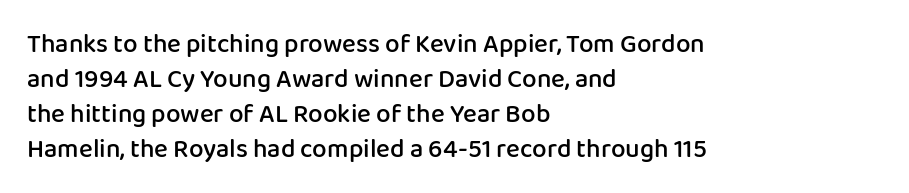
{"italic": "no", "bold": "semi", "underline": "no", "align": "left", "line_spacing": "normal", "line_spacing_ratio": 1.35, "letter_spacing": "normal", "letter_spacing_em": 0.0, "glyph_px": 26}
